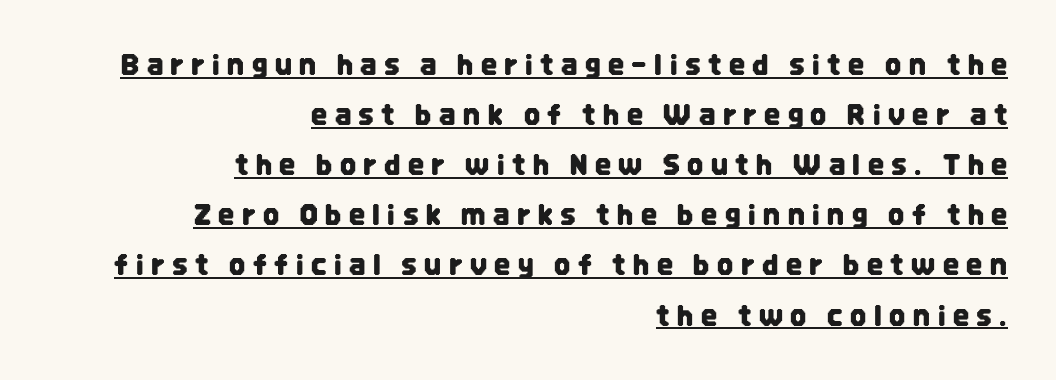
{"serif": "no", "italic": "no", "width": "condensed", "stroke_contrast": "low", "x_height": "large", "monospaced": "no", "underline": "yes", "align": "right", "line_spacing_ratio": 1.79, "letter_spacing": "wide", "letter_spacing_em": 0.27, "glyph_px": 28}
